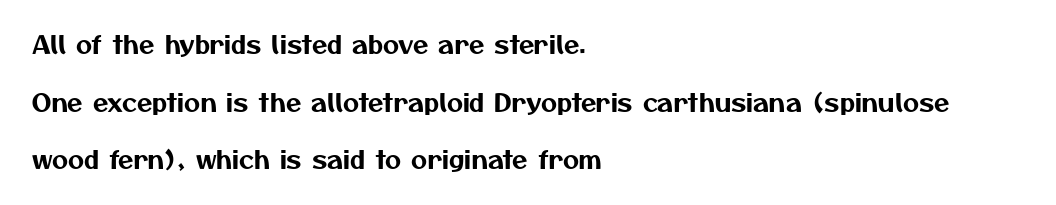
{"underline": "no", "align": "left", "line_spacing": "loose", "line_spacing_ratio": 2.31, "letter_spacing": "normal", "letter_spacing_em": 0.0, "glyph_px": 25}
